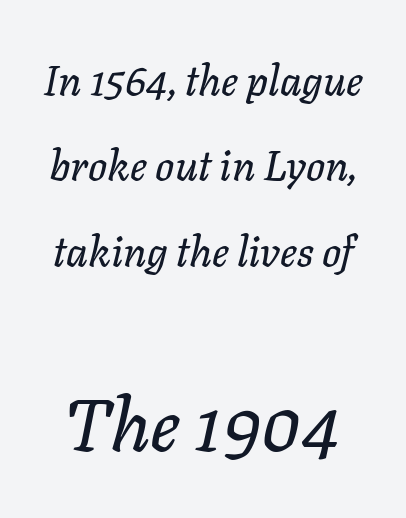
{"italic": "yes", "lean": "right", "slant_degrees": 11, "width": "normal", "stroke_contrast": "low", "x_height": "medium", "monospaced": "no", "underline": "no", "line_spacing": "loose", "line_spacing_ratio": 2.03, "letter_spacing": "normal", "letter_spacing_em": 0.0, "larger_block": "second", "size_ratio": 1.76, "glyph_px": 74}
